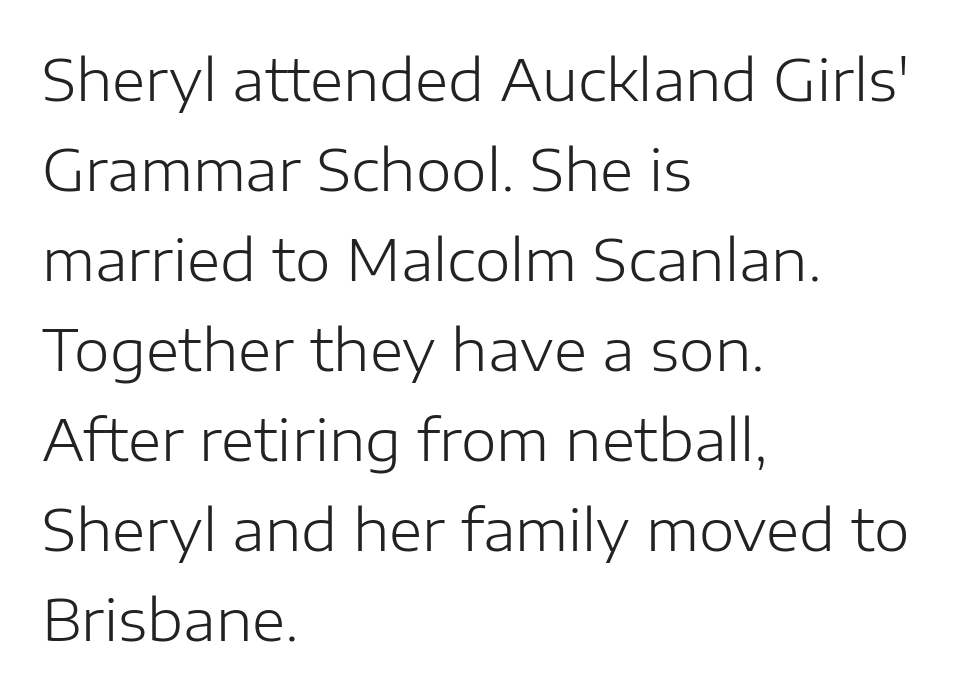
{"serif": "no", "italic": "no", "bold": "no", "weight": "light", "width": "normal", "stroke_contrast": "low", "x_height": "medium", "monospaced": "no", "underline": "no", "align": "left", "line_spacing": "normal", "line_spacing_ratio": 1.58, "letter_spacing": "normal", "letter_spacing_em": 0.0, "glyph_px": 57}
